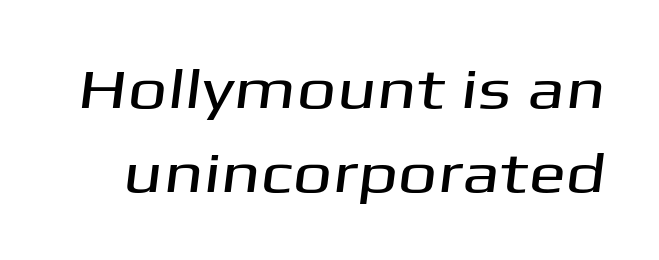
The image shows 56 px wide sans-serif type; set normal line spacing (1.5x), normal letter spacing, not underlined; medium stroke contrast and a medium x-height.
